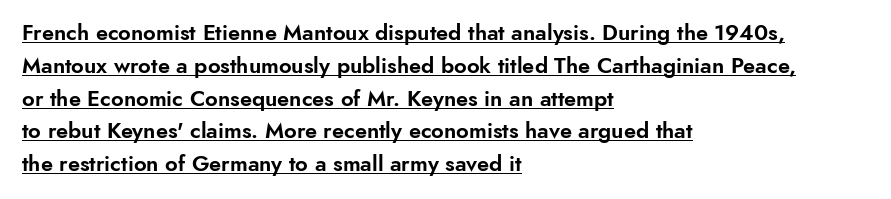
The image shows 22 px text type, upright; set left-aligned, normal line spacing (1.49x), normal letter spacing, underlined.
